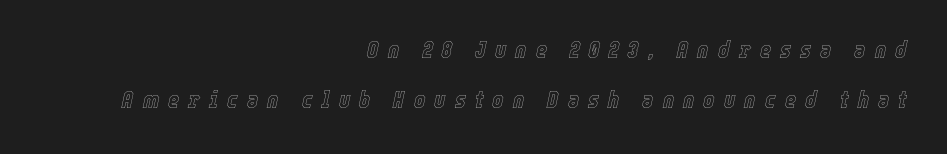
The image shows 24 px text type, italic (leaning right); set right-aligned, loose line spacing (2.1x), unusually wide letter spacing (+0.38 em), not underlined.
